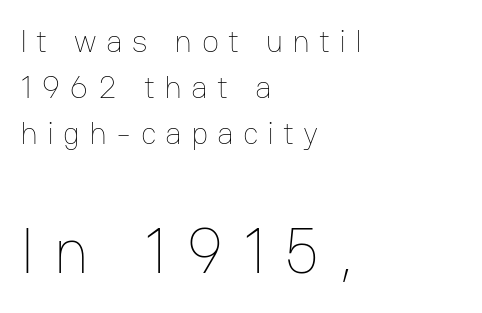
{"italic": "no", "bold": "no", "weight": "thin", "width": "normal", "stroke_contrast": "low", "x_height": "medium", "monospaced": "no", "underline": "no", "align": "left", "line_spacing": "normal", "line_spacing_ratio": 1.44, "letter_spacing": "wide", "letter_spacing_em": 0.28, "larger_block": "second", "size_ratio": 2.0, "glyph_px": 64}
